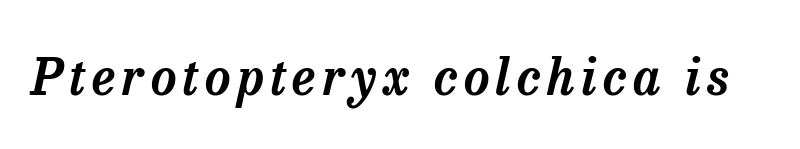
Q: Is the text italic (slanted)? A: Yes, it leans right by about 13 degrees.
Q: Is the typeface a serif or a sans-serif typeface? A: Serif.
Q: Is the text underlined? A: No.
Q: Width (condensed, normal, or wide)? A: Normal.
Q: Stroke contrast? A: Low.
Q: x-height? A: Medium.
Q: Monospaced? A: No.
